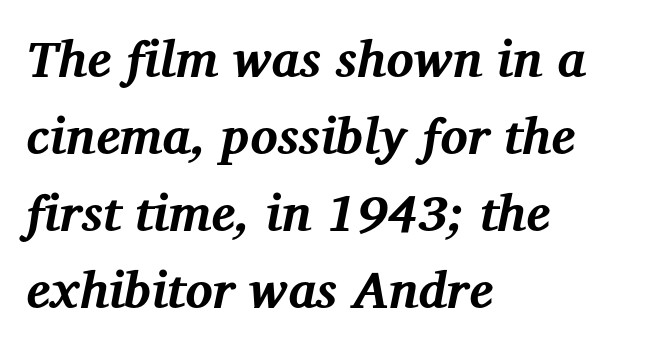
Are there feet on the stems? There are — it's a serif. The rendering uses a moderate line-height, typical for paragraphs. Stroke thickness is high; the sample reads as a true bold. Visually the block forms a straight wall on the left and a jagged coastline on the right. This sample uses plain, unmodified letter spacing. Notice how the stems are inclined rather than vertical — that's the hallmark of italics.
